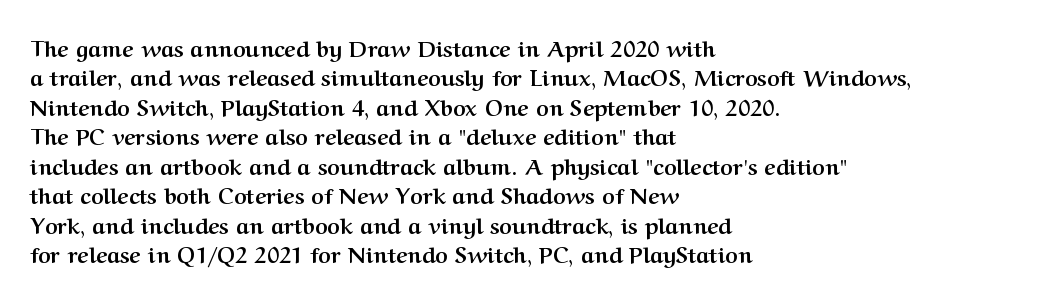
The vertical gap from one line to the next is medium. The rendering uses a bold face; every stroke is thick and dark. When letters stand straight like this, we call the style roman or upright. A typesetter would call this zero additional tracking.
